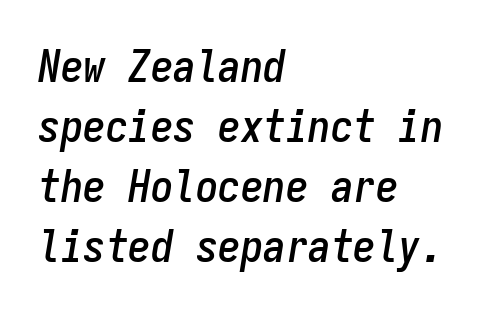
Q: Is the text italic (slanted)? A: Yes, it leans right by about 9 degrees.
Q: Is the text underlined? A: No.
Q: How is the paragraph aligned? A: Left-aligned.
Q: Is the spacing between letters normal or unusually wide? A: Normal.
Q: Is the spacing between lines tight, normal or loose? A: Normal.
Q: Width (condensed, normal, or wide)? A: Condensed.
Q: Stroke contrast? A: Low.
Q: x-height? A: Medium.
Q: Monospaced? A: Yes.
